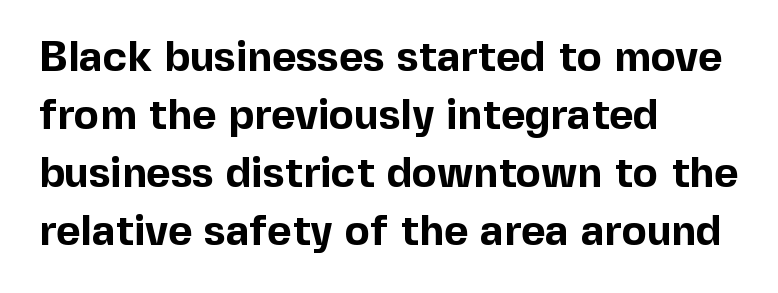
Q: Is the text bold? A: Yes.
Q: Is the text italic (slanted)? A: No, it is upright.
Q: Is the typeface a serif or a sans-serif typeface? A: Sans-serif.
Q: Is the text underlined? A: No.
Q: How is the paragraph aligned? A: Left-aligned.
Q: Is the spacing between letters normal or unusually wide? A: Normal.
Q: Is the spacing between lines tight, normal or loose? A: Normal.
Q: Width (condensed, normal, or wide)? A: Normal.
Q: x-height? A: Medium.
Q: Monospaced? A: No.
